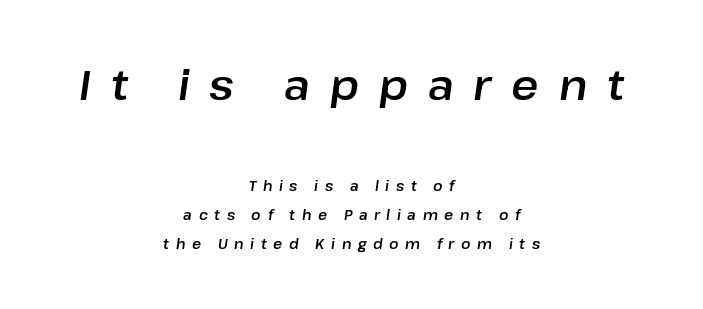
The image shows 42 px text type, italic (leaning right); set centered, loose line spacing (2.08x), unusually wide letter spacing (+0.47 em), not underlined; the first (top) block is 3.0x larger; low stroke contrast and a medium x-height.
